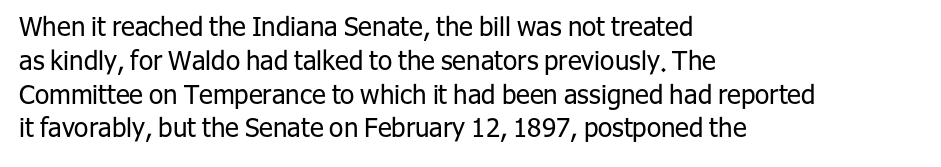
{"italic": "no", "bold": "no", "underline": "no", "align": "left", "line_spacing": "normal", "line_spacing_ratio": 1.3, "letter_spacing": "normal", "letter_spacing_em": 0.0, "glyph_px": 26}
